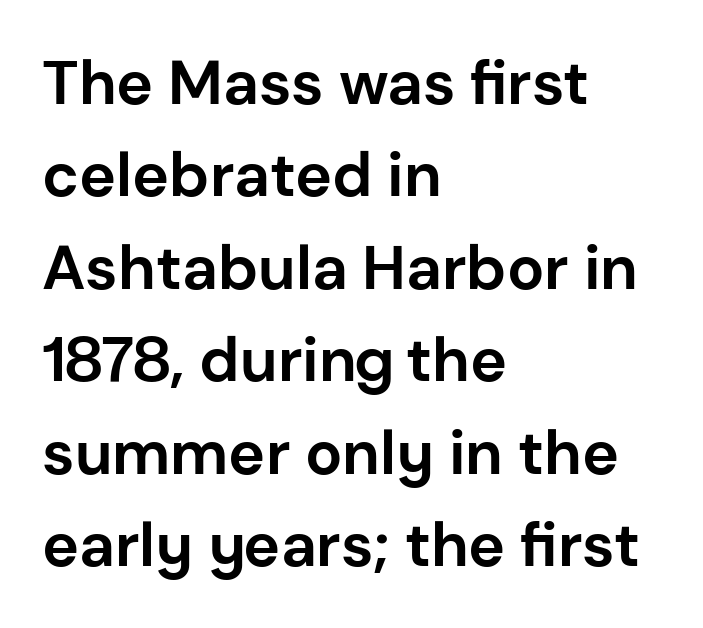
{"serif": "no", "italic": "no", "bold": "yes", "weight": "bold", "width": "normal", "stroke_contrast": "low", "x_height": "medium", "monospaced": "no", "underline": "no", "align": "left", "line_spacing": "normal", "line_spacing_ratio": 1.49, "letter_spacing": "normal", "letter_spacing_em": 0.0, "glyph_px": 62}
